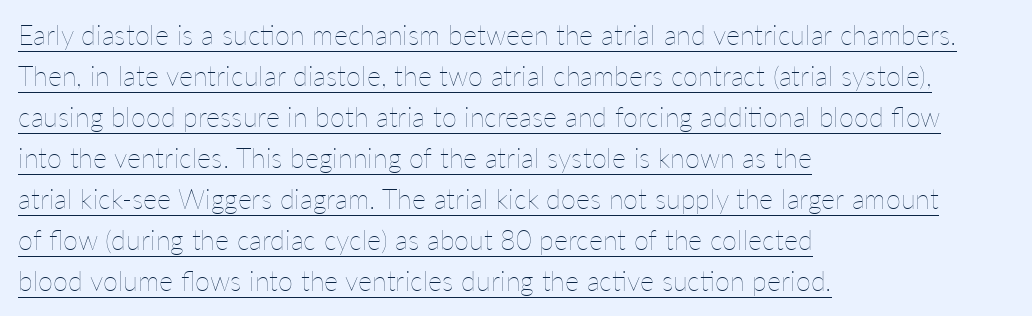
The setting favours the left margin, as ordinary paragraphs usually do. What's the leading like? Ordinary, nothing unusual. Compared with a typical body face, this is equally light or lighter still. This is the regular roman posture of the typeface. A continuous stroke trails under the words, as in a hyperlink. The line texture is even and compact thanks to regular tracking.
